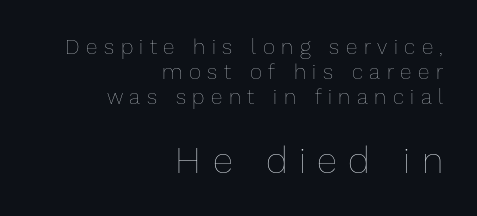
Is this a heavy cut? Hardly; it is regular or lighter. Plain, unruled lines of type. The lines in this sample share a right terminus and differ only in where they begin. Varying glyph widths throughout — classic text-font behaviour.
